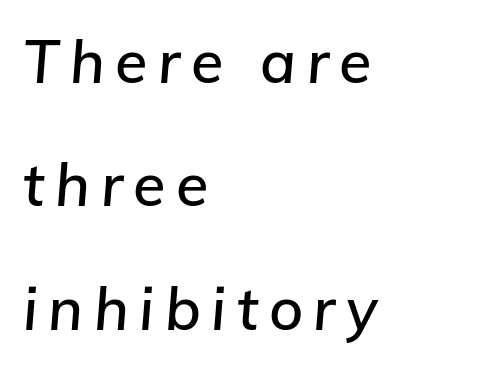
Q: Is the text italic (slanted)? A: Yes, it leans right by about 5 degrees.
Q: Is the text underlined? A: No.
Q: How is the paragraph aligned? A: Left-aligned.
Q: Is the spacing between lines tight, normal or loose? A: Loose.
Q: Width (condensed, normal, or wide)? A: Normal.
Q: Stroke contrast? A: Low.
Q: x-height? A: Medium.
Q: Monospaced? A: No.
